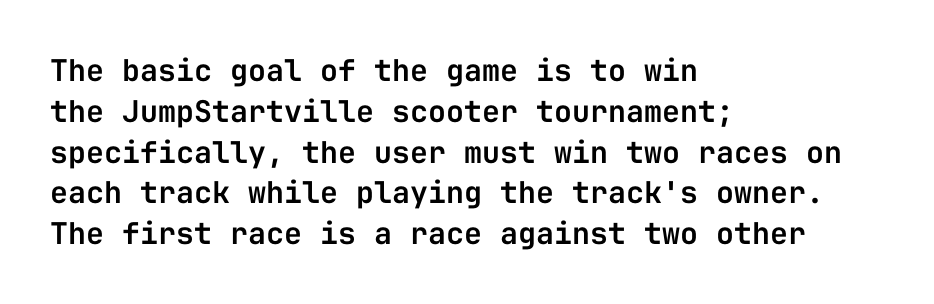
Type without underlining. The letterforms sit shoulder to shoulder at normal distance. A roman cut, with each character standing at attention. Interline gaps are of average width in this sample. The ragged edge is on the right, which tells us the setting is flush left.
